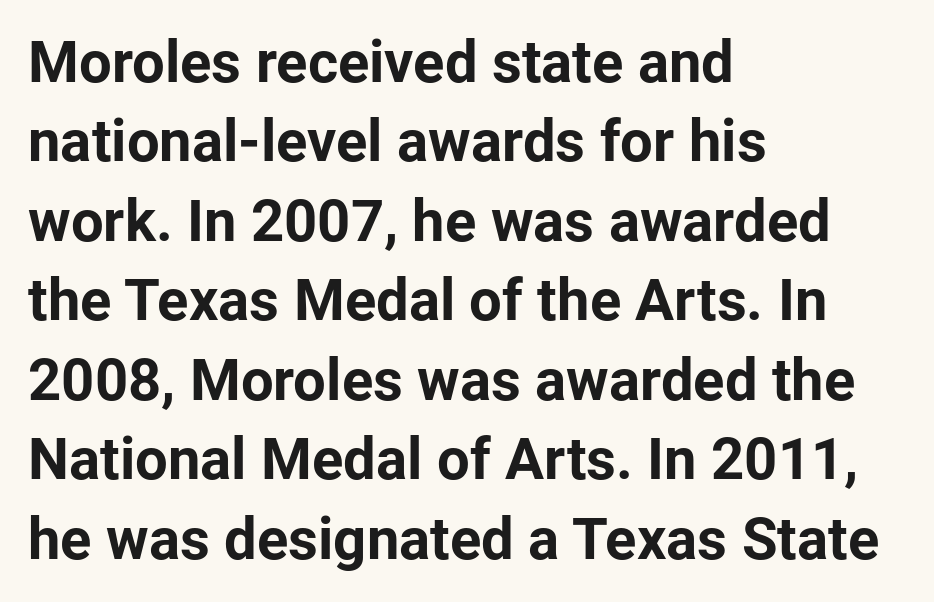
{"serif": "no", "italic": "no", "bold": "yes", "weight": "bold", "width": "normal", "stroke_contrast": "low", "x_height": "medium", "monospaced": "no", "underline": "no", "align": "left", "line_spacing": "normal", "line_spacing_ratio": 1.37, "letter_spacing": "normal", "letter_spacing_em": 0.0, "glyph_px": 58}
